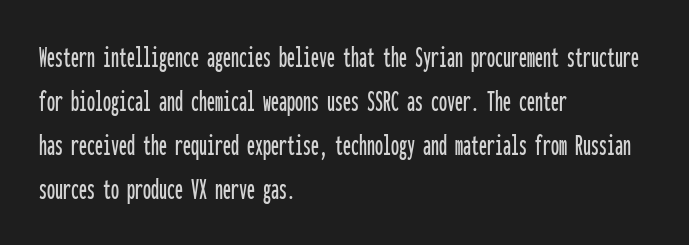
{"serif": "no", "italic": "no", "width": "condensed", "stroke_contrast": "low", "x_height": "medium", "monospaced": "yes", "underline": "no", "align": "left", "line_spacing": "normal", "line_spacing_ratio": 1.37, "letter_spacing": "normal", "letter_spacing_em": 0.0, "glyph_px": 32}
